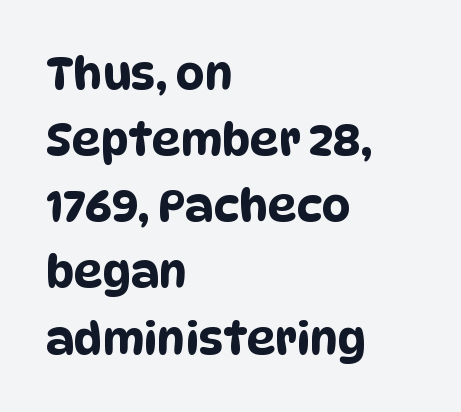
{"serif": "no", "width": "condensed", "stroke_contrast": "low", "x_height": "large", "monospaced": "no", "underline": "no", "align": "left", "line_spacing": "normal", "line_spacing_ratio": 1.47, "letter_spacing": "normal", "letter_spacing_em": 0.0, "glyph_px": 45}
